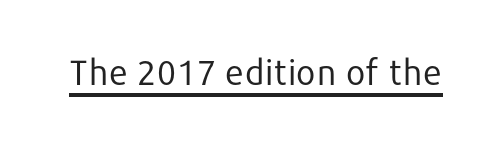
{"serif": "no", "italic": "no", "bold": "no", "weight": "regular", "width": "normal", "stroke_contrast": "low", "x_height": "medium", "monospaced": "no", "underline": "yes", "letter_spacing": "normal", "letter_spacing_em": 0.0, "glyph_px": 35}
